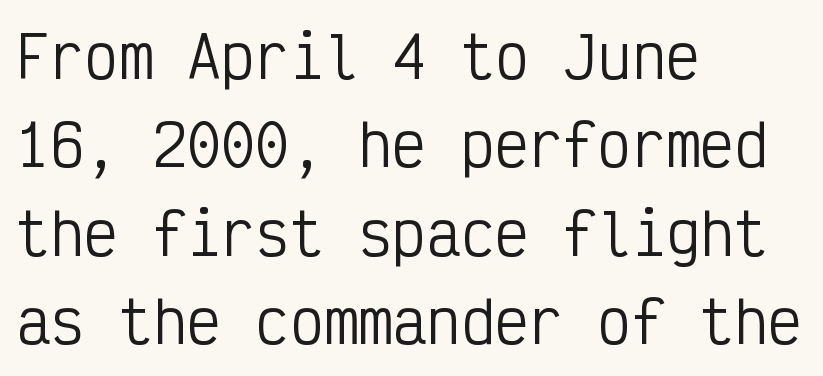
{"serif": "no", "italic": "no", "bold": "no", "weight": "regular", "width": "condensed", "stroke_contrast": "low", "x_height": "medium", "monospaced": "yes", "underline": "no", "align": "left", "line_spacing": "normal", "line_spacing_ratio": 1.55, "letter_spacing": "normal", "letter_spacing_em": 0.0, "glyph_px": 57}
